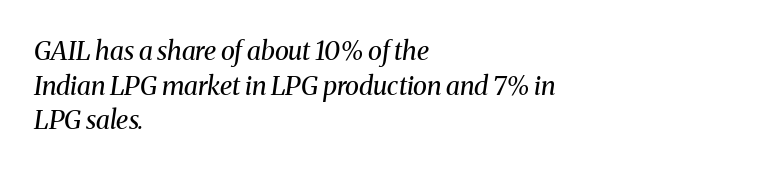
{"italic": "yes", "lean": "right", "slant_degrees": 8, "bold": "no", "underline": "no", "align": "left", "line_spacing": "normal", "line_spacing_ratio": 1.33, "letter_spacing": "normal", "letter_spacing_em": 0.0, "glyph_px": 26}
